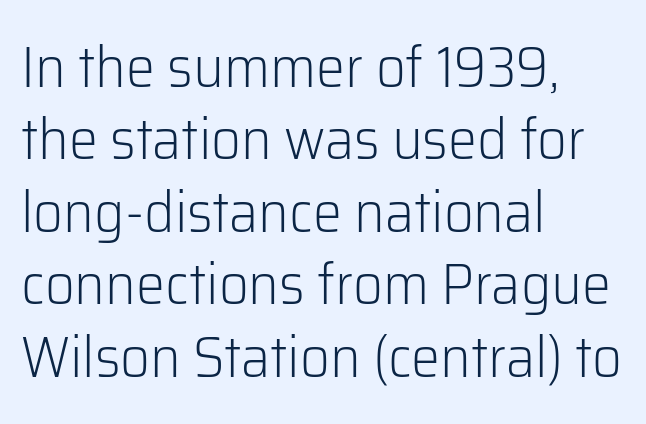
Q: Is the text bold? A: No.
Q: Is the text italic (slanted)? A: No, it is upright.
Q: Is the typeface a serif or a sans-serif typeface? A: Sans-serif.
Q: Is the text underlined? A: No.
Q: How is the paragraph aligned? A: Left-aligned.
Q: Is the spacing between letters normal or unusually wide? A: Normal.
Q: Is the spacing between lines tight, normal or loose? A: Normal.
Q: Width (condensed, normal, or wide)? A: Normal.
Q: Stroke contrast? A: Low.
Q: x-height? A: Medium.
Q: Monospaced? A: No.
